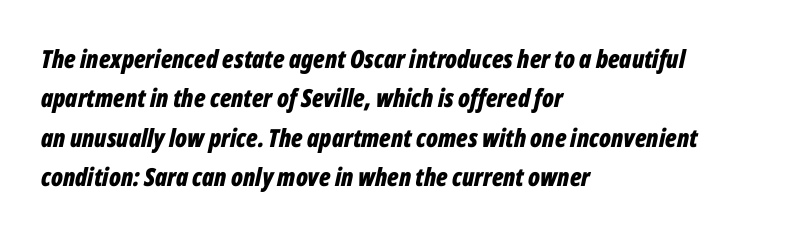
Q: Is the text bold? A: Yes.
Q: Is the text italic (slanted)? A: Yes, it leans right by about 12 degrees.
Q: Is the text underlined? A: No.
Q: How is the paragraph aligned? A: Left-aligned.
Q: Is the spacing between letters normal or unusually wide? A: Normal.
Q: Is the spacing between lines tight, normal or loose? A: Normal.
